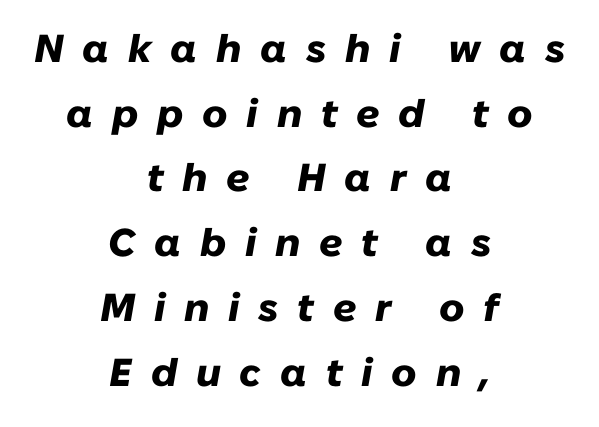
{"italic": "yes", "lean": "right", "slant_degrees": 10, "bold": "yes", "weight": "heavy", "width": "normal", "stroke_contrast": "low", "x_height": "medium", "monospaced": "no", "underline": "no", "align": "center", "line_spacing": "normal", "line_spacing_ratio": 1.66, "letter_spacing": "wide", "letter_spacing_em": 0.48, "glyph_px": 39}
